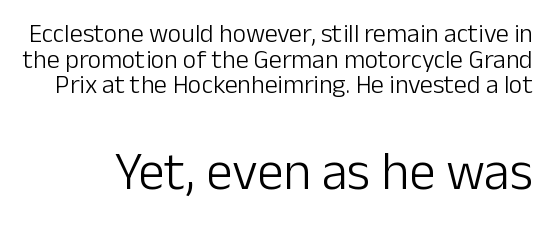
The image shows 53 px light sans-serif type, upright; set tight line spacing (0.99x), normal letter spacing, not underlined; the second (bottom) block is 2.04x larger; low stroke contrast and a medium x-height.
